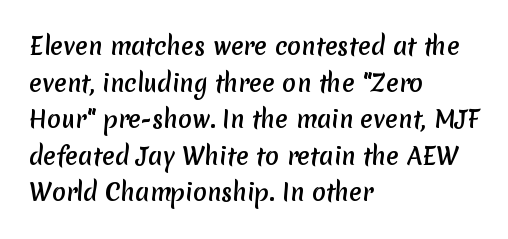
Caption: multi-line text, flush left, ragged right. Only glyphs here, with clear space below each row. Vertically, the passage feels balanced, rows spaced as you'd expect. Here the glyphs are tracked normally, forming tight word shapes.
